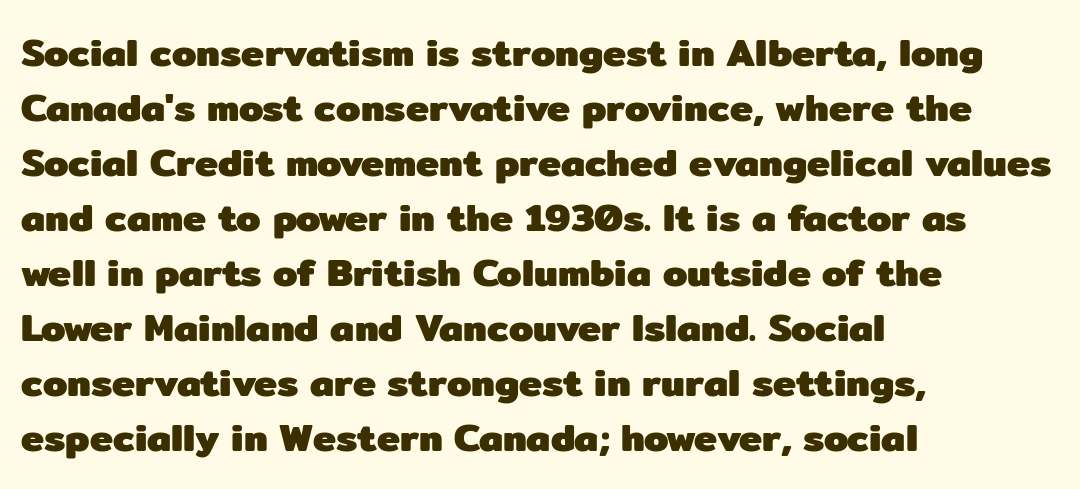
Classification — sans serif. Inter-character spacing is left at the font's built-in metrics. Plain, unruled lines of type. Typeset ragged right — the left edge is the straight one.
